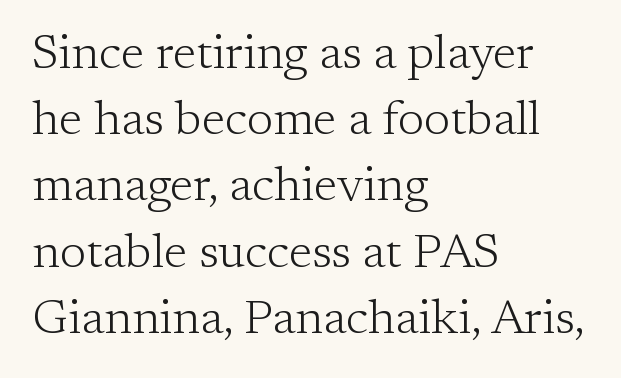
Examine the stroke ends and you'll spot serifs. It's the straight-up-and-down kind of type. The words here are not underlined. The weight tops out at a normal text grade. If you measured baseline to baseline, you'd find a middling distance. The face used here is proportionally spaced, like ordinary book or web type.
